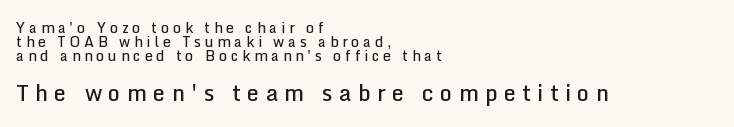
{"italic": "no", "bold": "semi", "underline": "no", "align": "left", "line_spacing": "tight", "line_spacing_ratio": 0.99, "letter_spacing": "wide", "letter_spacing_em": 0.28, "larger_block": "second", "size_ratio": 1.57, "glyph_px": 22}
